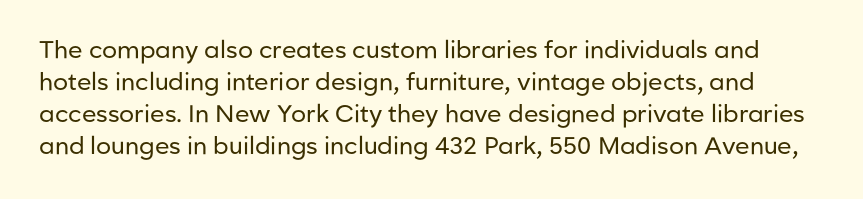
Q: Is the text bold? A: No.
Q: Is the text italic (slanted)? A: No, it is upright.
Q: Is the text underlined? A: No.
Q: Is the spacing between letters normal or unusually wide? A: Normal.
Q: Is the spacing between lines tight, normal or loose? A: Normal.
